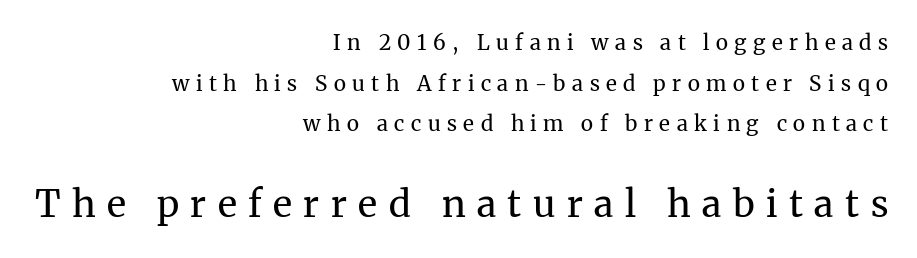
Q: Is the text bold? A: No.
Q: Is the text italic (slanted)? A: No, it is upright.
Q: Is the typeface a serif or a sans-serif typeface? A: Serif.
Q: Is the text underlined? A: No.
Q: How is the paragraph aligned? A: Right-aligned.
Q: Is the spacing between letters normal or unusually wide? A: Unusually wide.
Q: Is the spacing between lines tight, normal or loose? A: Loose.
Q: Which block of text is set in a larger size, the first (top) or the second (bottom)? A: The second (bottom) one.
Q: Width (condensed, normal, or wide)? A: Normal.
Q: Stroke contrast? A: Medium.
Q: x-height? A: Medium.
Q: Monospaced? A: No.
